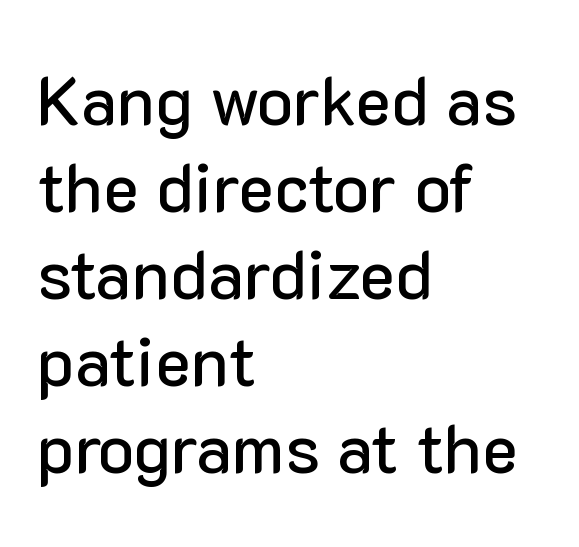
The image shows 68 px sans-serif type, upright; set left-aligned, normal line spacing (1.28x), normal letter spacing, not underlined; low stroke contrast and a medium x-height.
